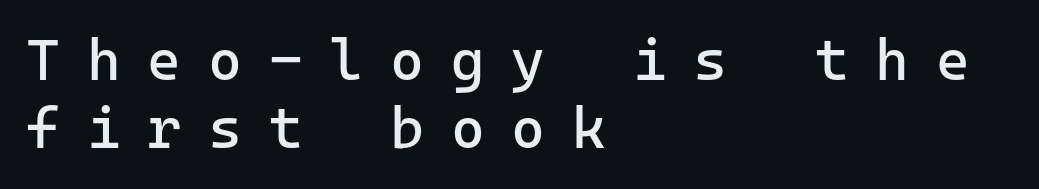
The image shows 58 px regular-weight sans-serif type, upright; set left-aligned, line spacing 1.18x, unusually wide letter spacing (+0.46 em), not underlined; low stroke contrast and a medium x-height.
